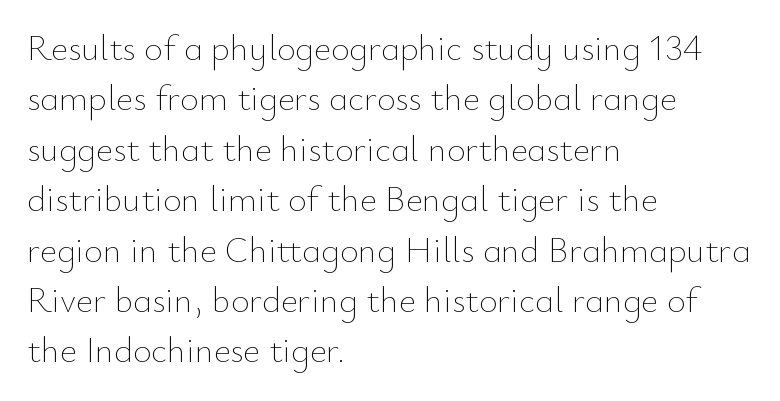
Q: Is the text bold? A: No.
Q: Is the text italic (slanted)? A: No, it is upright.
Q: Is the text underlined? A: No.
Q: How is the paragraph aligned? A: Left-aligned.
Q: Is the spacing between letters normal or unusually wide? A: Normal.
Q: Is the spacing between lines tight, normal or loose? A: Normal.
Q: Width (condensed, normal, or wide)? A: Normal.
Q: Stroke contrast? A: Low.
Q: x-height? A: Small.
Q: Monospaced? A: No.
